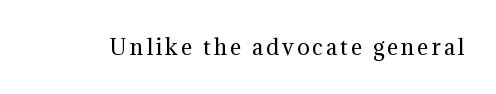
Q: Is the text bold? A: No.
Q: Is the text italic (slanted)? A: No, it is upright.
Q: Is the text underlined? A: No.
